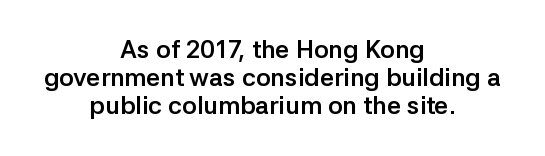
Q: Is the text bold? A: Yes.
Q: Is the text italic (slanted)? A: No, it is upright.
Q: Is the text underlined? A: No.
Q: How is the paragraph aligned? A: Centered.
Q: Is the spacing between letters normal or unusually wide? A: Normal.
Q: Is the spacing between lines tight, normal or loose? A: Tight.
